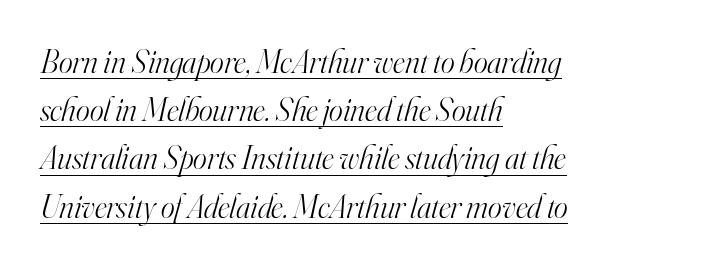
The image shows 33 px light serif type, italic (leaning right); set left-aligned, normal line spacing (1.46x), normal letter spacing, underlined; high stroke contrast and a small x-height.
